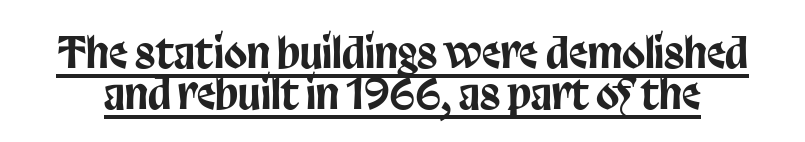
{"serif": "no", "italic": "no", "width": "condensed", "stroke_contrast": "low", "x_height": "large", "monospaced": "no", "underline": "yes", "line_spacing": "tight", "line_spacing_ratio": 0.98, "letter_spacing": "normal", "letter_spacing_em": 0.0, "glyph_px": 42}
